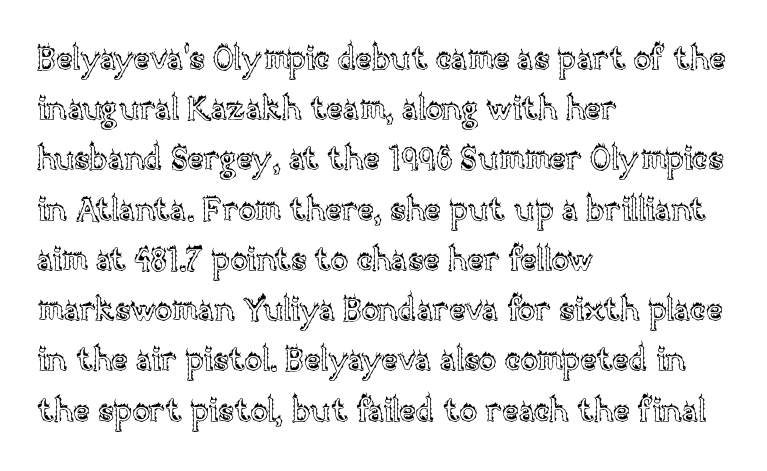
The image shows 32 px text type, upright; set left-aligned, normal line spacing (1.57x), normal letter spacing, not underlined; a large x-height.
